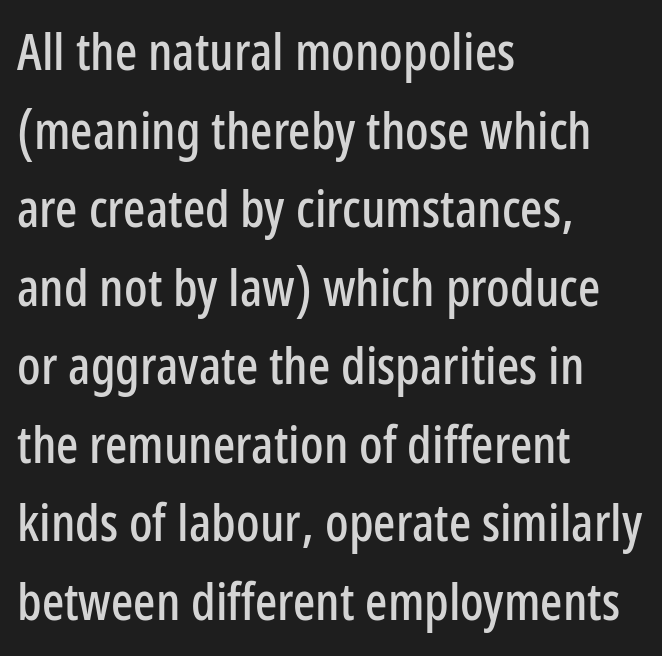
Type without underlining. Does the copy run flush right? No — it runs flush left. The face used here is proportionally spaced, like ordinary book or web type. This sample uses plain, unmodified letter spacing. Reading down the column, the eye jumps a familiar distance to each next line. This is roman type, the default non-slanted kind.
